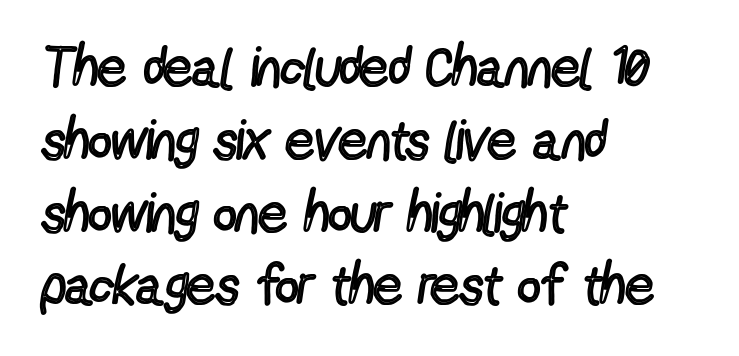
The image shows 56 px regular-weight, condensed sans-serif type; set left-aligned, normal line spacing (1.3x), normal letter spacing, not underlined; a medium x-height.
